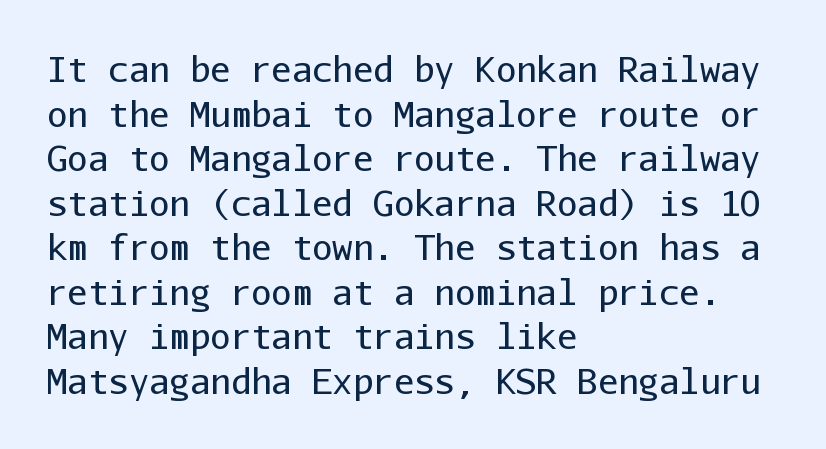
Spacing verdict: monospaced, one width for all characters. Stroke terminals: plain, sans-serif. Any mark beneath the type? The region is blank. It's the straight-up-and-down kind of type.
